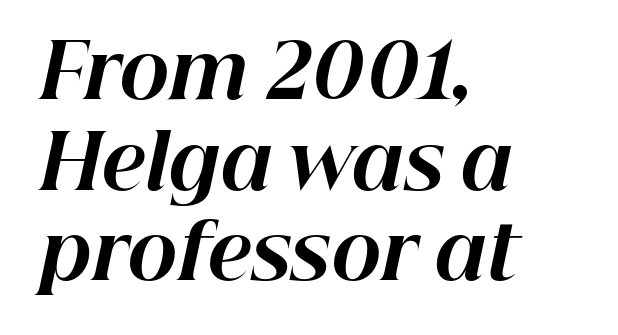
The image shows 75 px bold type, italic (leaning right); set left-aligned, line spacing 1.21x, normal letter spacing, not underlined; high stroke contrast and a medium x-height.
